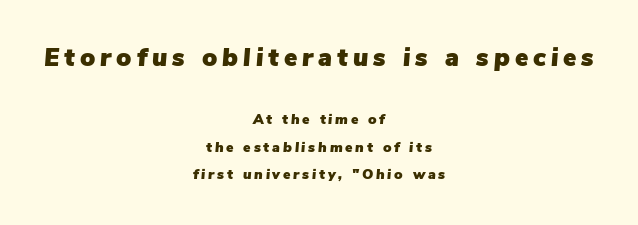
The image shows 25 px text type, italic (leaning right); set centered, loose line spacing (1.97x), unusually wide letter spacing (+0.2 em), not underlined; the first (top) block is 1.79x larger.
